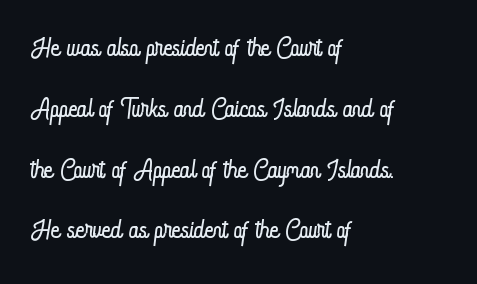
A typesetter would call this proportional, since set widths differ per character. These glyphs show unthickened strokes, regular width or finer. All the whitespace from short lines collects on the right. Default kerning and tracking; the words read as compact shapes. Just letters on the line, the space beneath them empty.
